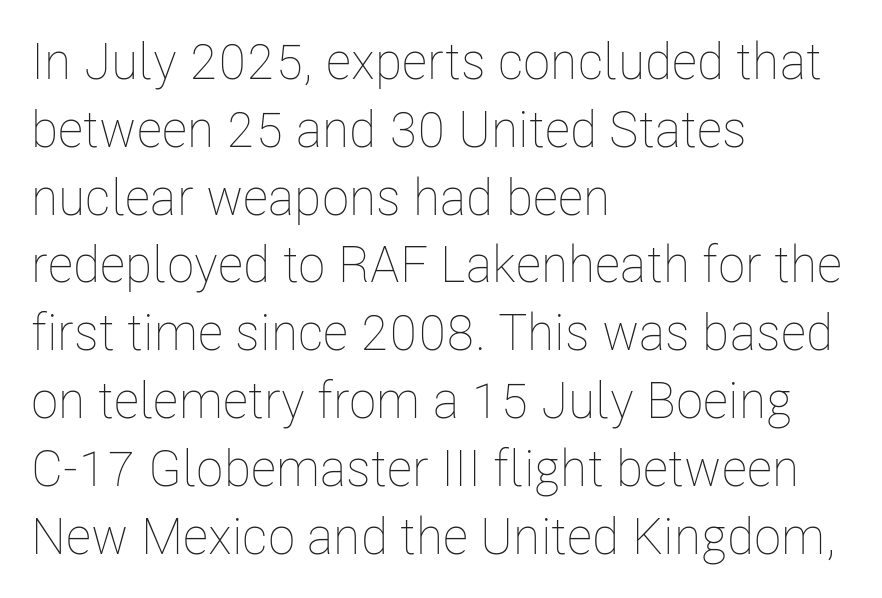
Horizontally, the lines are justified to the leading edge only. Varying glyph widths throughout — classic text-font behaviour. Nope, not italic — everything's standing straight. Letter spacing: default. The string is rendered with underlining switched off.
